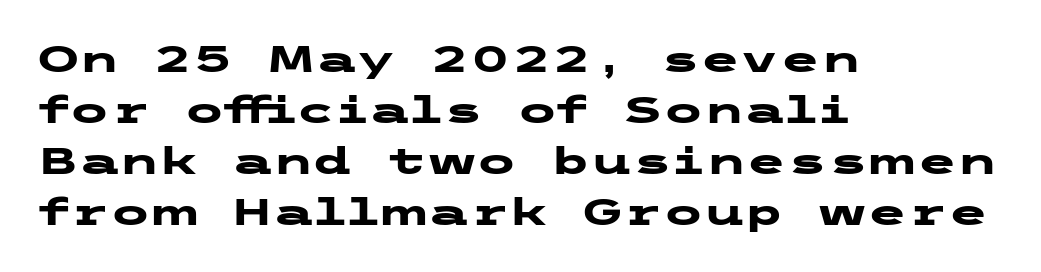
Q: Is the text bold? A: Yes.
Q: Is the text italic (slanted)? A: No, it is upright.
Q: Is the typeface a serif or a sans-serif typeface? A: Sans-serif.
Q: Is the text underlined? A: No.
Q: How is the paragraph aligned? A: Left-aligned.
Q: Is the spacing between letters normal or unusually wide? A: Normal.
Q: Is the spacing between lines tight, normal or loose? A: Normal.
Q: Width (condensed, normal, or wide)? A: Wide.
Q: Stroke contrast? A: Low.
Q: x-height? A: Medium.
